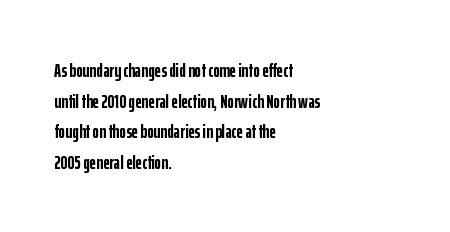
{"italic": "no", "bold": "yes", "underline": "no", "align": "left", "line_spacing": "normal", "line_spacing_ratio": 1.53, "letter_spacing": "normal", "letter_spacing_em": 0.0, "glyph_px": 20}
